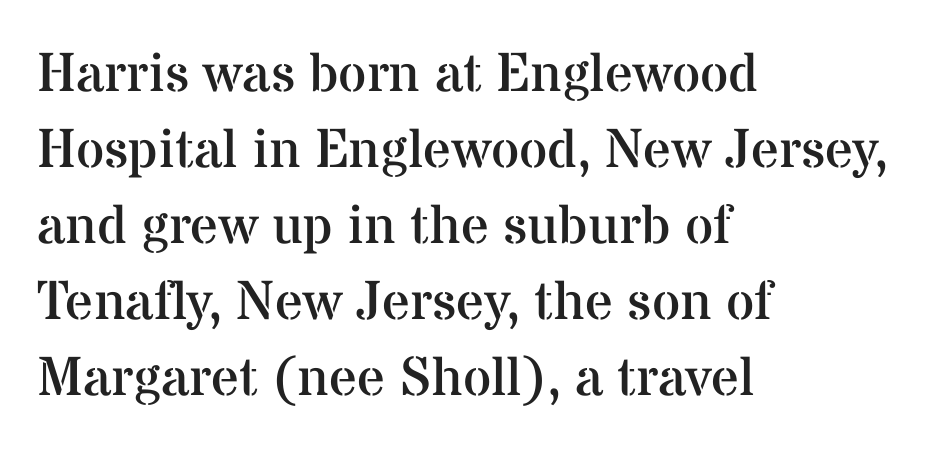
Q: Is the text bold? A: No.
Q: Is the text italic (slanted)? A: No, it is upright.
Q: Is the typeface a serif or a sans-serif typeface? A: Serif.
Q: Is the text underlined? A: No.
Q: How is the paragraph aligned? A: Left-aligned.
Q: Is the spacing between letters normal or unusually wide? A: Normal.
Q: Is the spacing between lines tight, normal or loose? A: Normal.
Q: Width (condensed, normal, or wide)? A: Normal.
Q: Stroke contrast? A: Medium.
Q: x-height? A: Medium.
Q: Monospaced? A: No.
